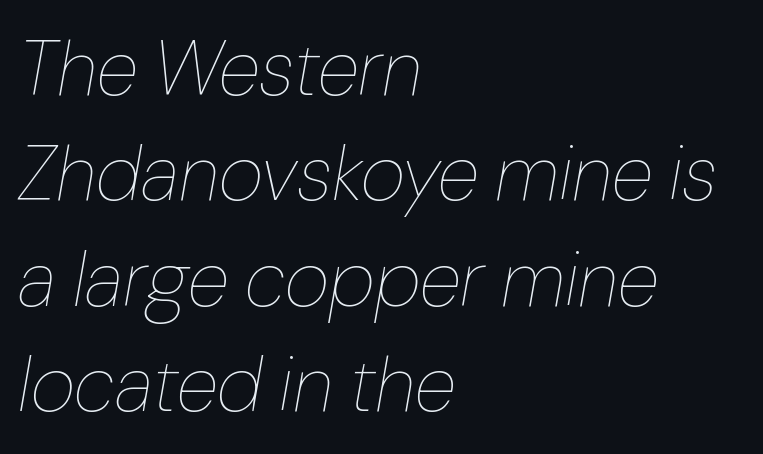
Q: Is the text bold? A: No.
Q: Is the text italic (slanted)? A: Yes, it leans right by about 10 degrees.
Q: Is the text underlined? A: No.
Q: How is the paragraph aligned? A: Left-aligned.
Q: Is the spacing between letters normal or unusually wide? A: Normal.
Q: Is the spacing between lines tight, normal or loose? A: Normal.
Q: Width (condensed, normal, or wide)? A: Normal.
Q: Stroke contrast? A: Low.
Q: x-height? A: Medium.
Q: Monospaced? A: No.
